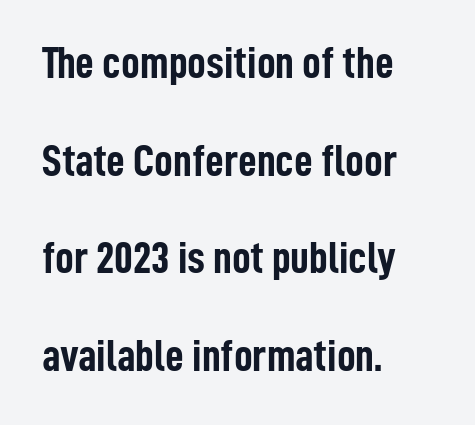
{"serif": "no", "italic": "no", "bold": "yes", "weight": "semibold", "width": "condensed", "stroke_contrast": "low", "x_height": "medium", "monospaced": "no", "underline": "no", "align": "left", "line_spacing": "loose", "line_spacing_ratio": 2.12, "letter_spacing": "normal", "letter_spacing_em": 0.0, "glyph_px": 46}
